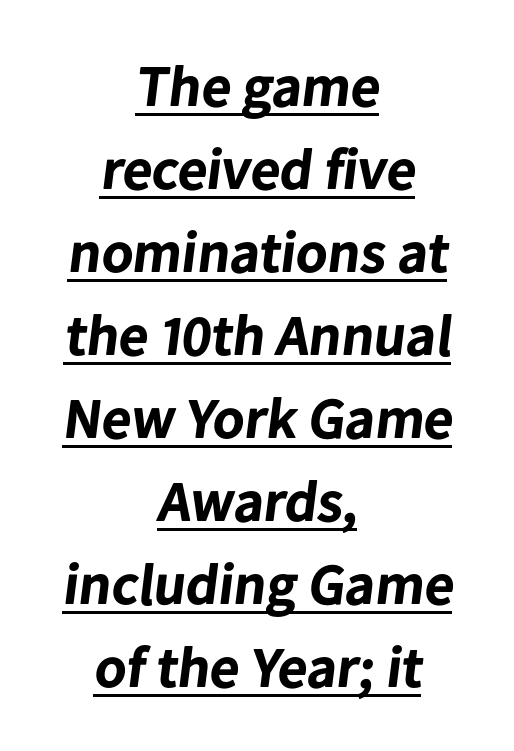
Does the type have serifs? No, each stem ends abruptly. Casual observation: everything's sitting right in the middle. Thick stems and heavy bowls — unmistakably bold. Check the space under the baseline: a stroke is drawn there. Is there much room between lines? A standard amount, neither cramped nor airy. The face used here is proportionally spaced, like ordinary book or web type.
